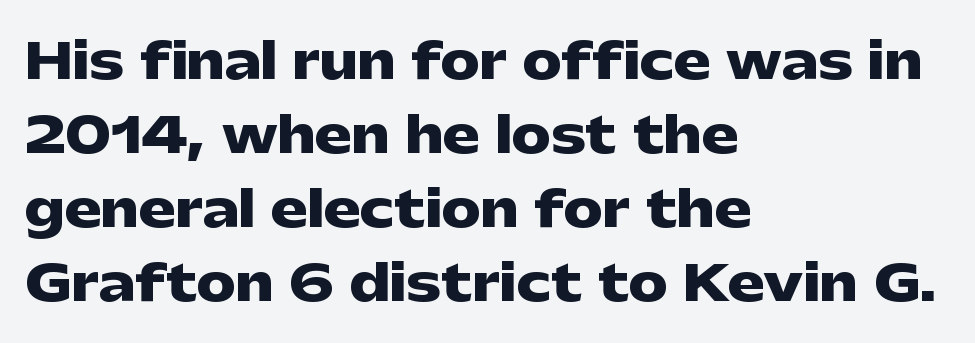
{"serif": "no", "italic": "no", "bold": "yes", "weight": "heavy", "width": "wide", "stroke_contrast": "low", "x_height": "medium", "monospaced": "no", "underline": "no", "align": "left", "line_spacing": "normal", "line_spacing_ratio": 1.51, "letter_spacing": "normal", "letter_spacing_em": 0.0, "glyph_px": 49}
